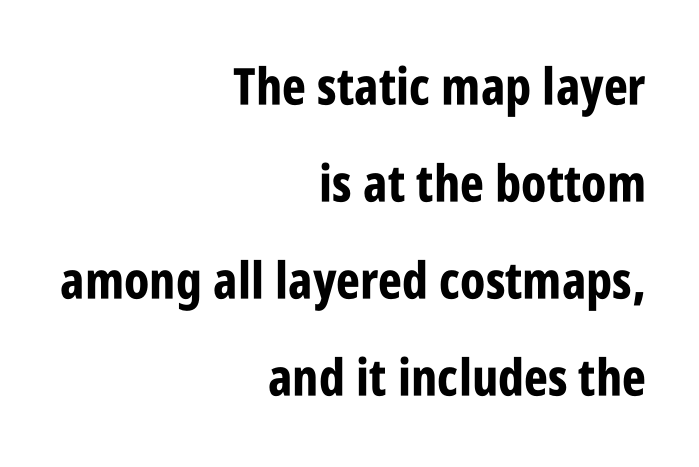
Q: Is the text bold? A: Yes.
Q: Is the text italic (slanted)? A: No, it is upright.
Q: Is the typeface a serif or a sans-serif typeface? A: Sans-serif.
Q: Is the text underlined? A: No.
Q: How is the paragraph aligned? A: Right-aligned.
Q: Is the spacing between letters normal or unusually wide? A: Normal.
Q: Is the spacing between lines tight, normal or loose? A: Loose.
Q: Width (condensed, normal, or wide)? A: Condensed.
Q: Stroke contrast? A: Low.
Q: x-height? A: Large.
Q: Monospaced? A: No.
